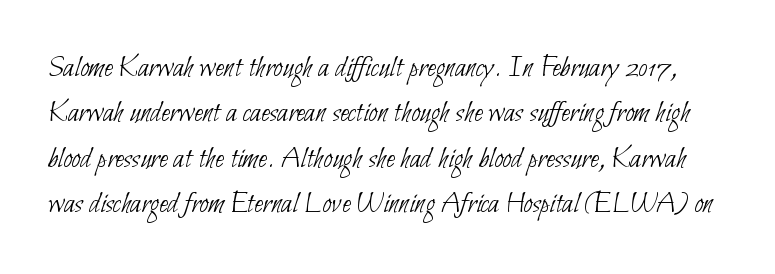
{"serif": "no", "bold": "no", "weight": "thin", "width": "condensed", "stroke_contrast": "low", "x_height": "small", "monospaced": "no", "underline": "no", "line_spacing": "normal", "line_spacing_ratio": 1.42, "letter_spacing": "normal", "letter_spacing_em": 0.0, "glyph_px": 32}
